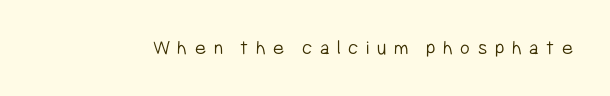
The image shows 21 px text type, upright; set unusually wide letter spacing (+0.36 em), not underlined.
